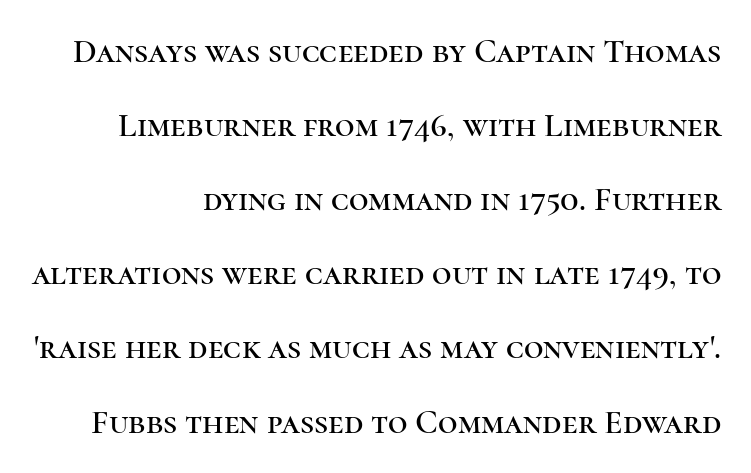
{"serif": "yes", "italic": "no", "width": "normal", "stroke_contrast": "high", "x_height": "medium", "monospaced": "no", "underline": "no", "align": "right", "line_spacing": "loose", "line_spacing_ratio": 2.18, "letter_spacing": "normal", "letter_spacing_em": 0.0, "glyph_px": 34}
